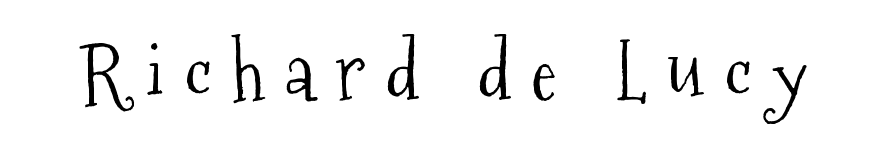
Unlike a clean sans, this face finishes its strokes with serifs. Weight class: somewhere from thin through regular. Type without underlining. The letters stand straight up with perfectly vertical stems. Proportional: the letters do not fall into vertical columns.
